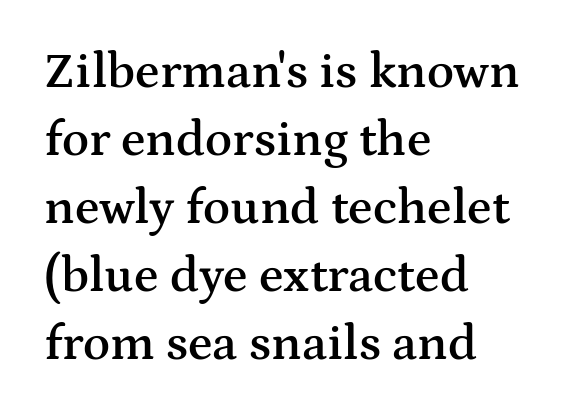
Q: Is the text bold? A: Semi-bold.
Q: Is the text italic (slanted)? A: No, it is upright.
Q: Is the typeface a serif or a sans-serif typeface? A: Serif.
Q: Is the text underlined? A: No.
Q: How is the paragraph aligned? A: Left-aligned.
Q: Is the spacing between letters normal or unusually wide? A: Normal.
Q: Is the spacing between lines tight, normal or loose? A: Normal.
Q: Width (condensed, normal, or wide)? A: Wide.
Q: Stroke contrast? A: Medium.
Q: x-height? A: Medium.
Q: Monospaced? A: No.
